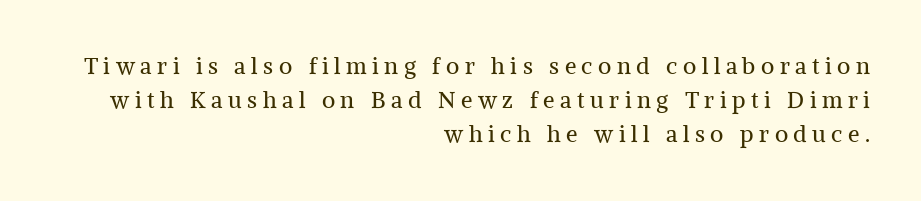
The image shows 23 px text type, upright; set right-aligned, normal line spacing (1.48x), unusually wide letter spacing (+0.24 em), not underlined.
